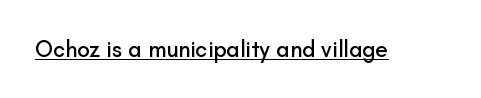
The image shows 23 px text type, upright; set normal letter spacing, underlined.
